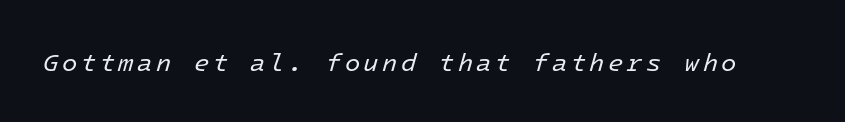
{"italic": "yes", "lean": "right", "slant_degrees": 16, "bold": "no", "underline": "no", "glyph_px": 25}
